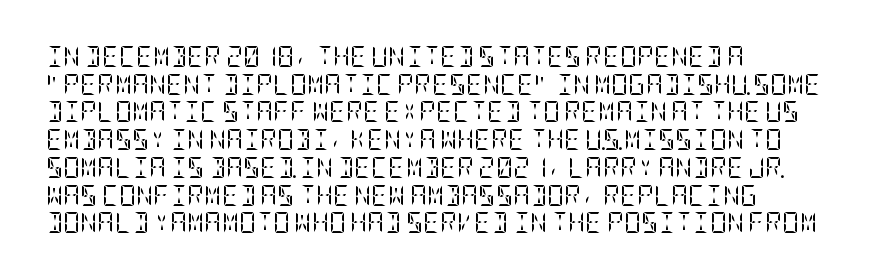
Q: Is the text bold? A: No.
Q: Is the text italic (slanted)? A: No, it is upright.
Q: Is the text underlined? A: No.
Q: How is the paragraph aligned? A: Left-aligned.
Q: Is the spacing between letters normal or unusually wide? A: Normal.
Q: Is the spacing between lines tight, normal or loose? A: Normal.
